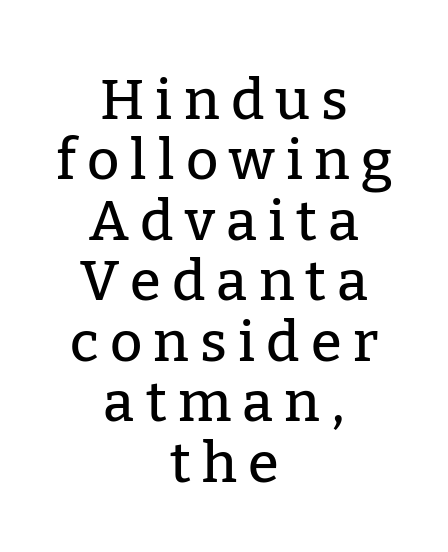
Vertically, the passage feels compressed, each row crowding the next. Every character sits straight up, as roman type does. The zone under the glyphs is completely vacant. The face used here is proportionally spaced, like ordinary book or web type.
